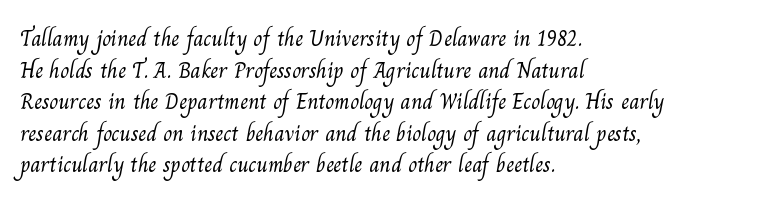
Q: Is the text bold? A: No.
Q: Is the text underlined? A: No.
Q: How is the paragraph aligned? A: Left-aligned.
Q: Is the spacing between letters normal or unusually wide? A: Normal.
Q: Is the spacing between lines tight, normal or loose? A: Normal.
